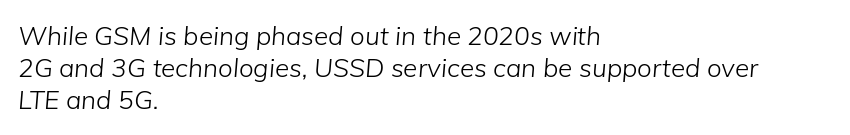
Type without underlining. Compared with a typical body face, this is equally light or lighter still. This is oblique type, the kind used for emphasis or titles. Caption: standard tracking, unaltered. In CSS terms this would be text-align: left.
